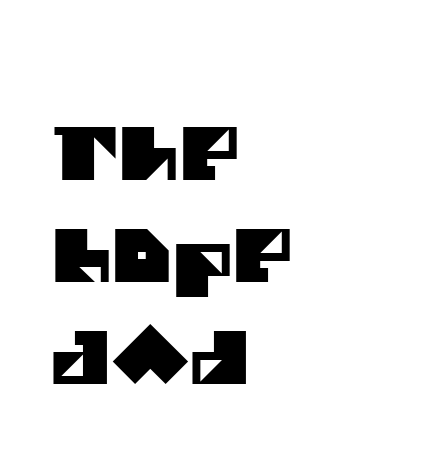
Q: Is the typeface a serif or a sans-serif typeface? A: Sans-serif.
Q: Is the text underlined? A: No.
Q: How is the paragraph aligned? A: Left-aligned.
Q: Is the spacing between letters normal or unusually wide? A: Normal.
Q: Is the spacing between lines tight, normal or loose? A: Normal.
Q: Width (condensed, normal, or wide)? A: Normal.
Q: Stroke contrast? A: Medium.
Q: x-height? A: Large.
Q: Monospaced? A: No.
